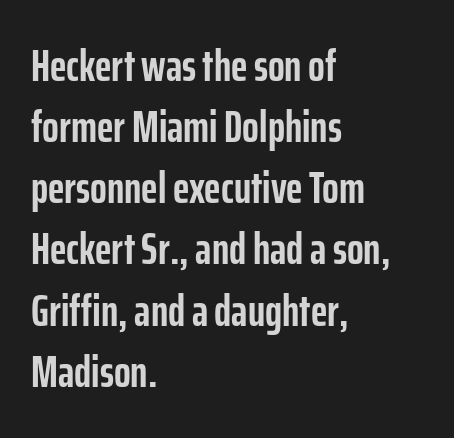
One-word summary of the alignment: left. A typesetter would call this zero additional tracking. Decoration check: the copy has no underline. Rendered with straight, roman letterforms. Regular leading. Weight: bold.
